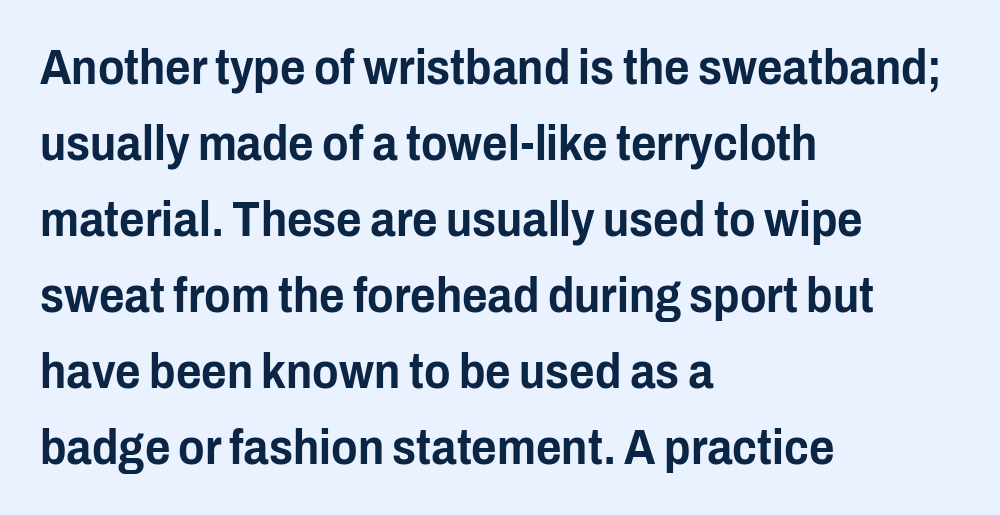
The image shows 49 px condensed sans-serif type, upright; set left-aligned, normal line spacing (1.55x), normal letter spacing, not underlined; low stroke contrast and a medium x-height.
